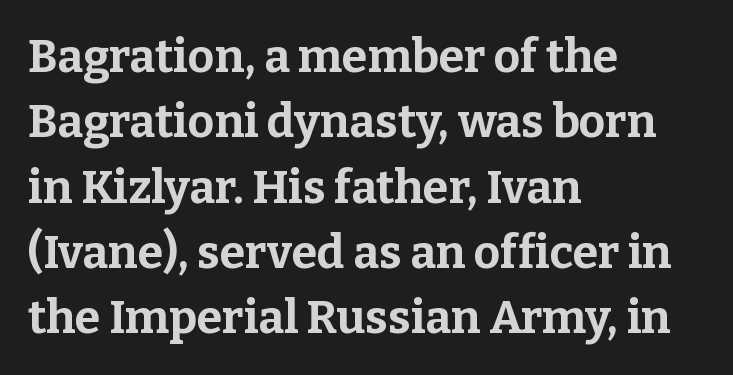
Q: Is the text bold? A: Yes.
Q: Is the text italic (slanted)? A: No, it is upright.
Q: Is the typeface a serif or a sans-serif typeface? A: Serif.
Q: Is the text underlined? A: No.
Q: How is the paragraph aligned? A: Left-aligned.
Q: Is the spacing between letters normal or unusually wide? A: Normal.
Q: Is the spacing between lines tight, normal or loose? A: Normal.
Q: Width (condensed, normal, or wide)? A: Normal.
Q: Stroke contrast? A: Low.
Q: x-height? A: Medium.
Q: Monospaced? A: No.
